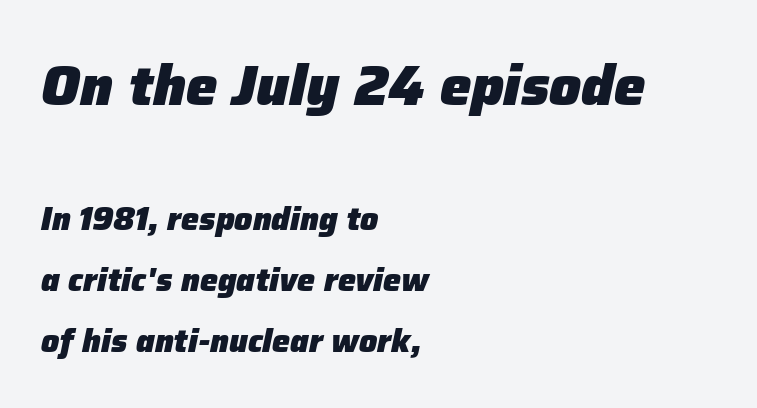
Characters follow at the spacing the type designer built in. Pretty heavy lettering here — definitely bold. Is this a fixed-width face? No — the glyphs have proportional, varying widths. Vertical spacing — loose. Every row of glyphs begins at an identical x-position on the left.
